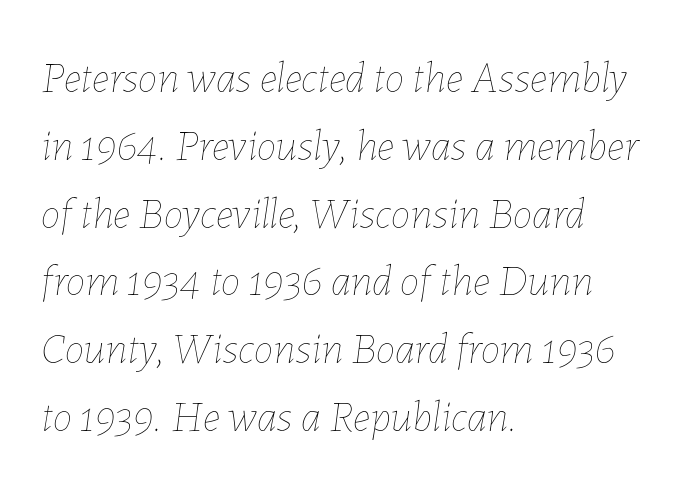
The image shows 44 px thin type, italic (leaning right); set left-aligned, normal line spacing (1.54x), normal letter spacing, not underlined; low stroke contrast and a medium x-height.
